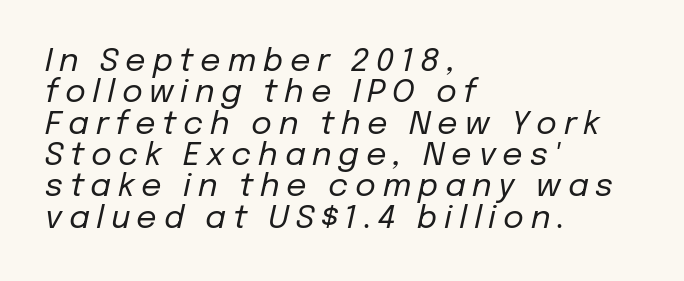
Q: Is the text bold? A: No.
Q: Is the text italic (slanted)? A: Yes, it leans right by about 12 degrees.
Q: Is the text underlined? A: No.
Q: How is the paragraph aligned? A: Left-aligned.
Q: Is the spacing between letters normal or unusually wide? A: Unusually wide.
Q: Is the spacing between lines tight, normal or loose? A: Tight.
Q: Width (condensed, normal, or wide)? A: Normal.
Q: Stroke contrast? A: Low.
Q: x-height? A: Medium.
Q: Monospaced? A: No.
